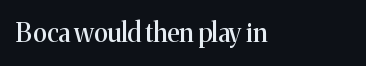
The image shows 26 px text type, upright; set normal letter spacing, not underlined.
